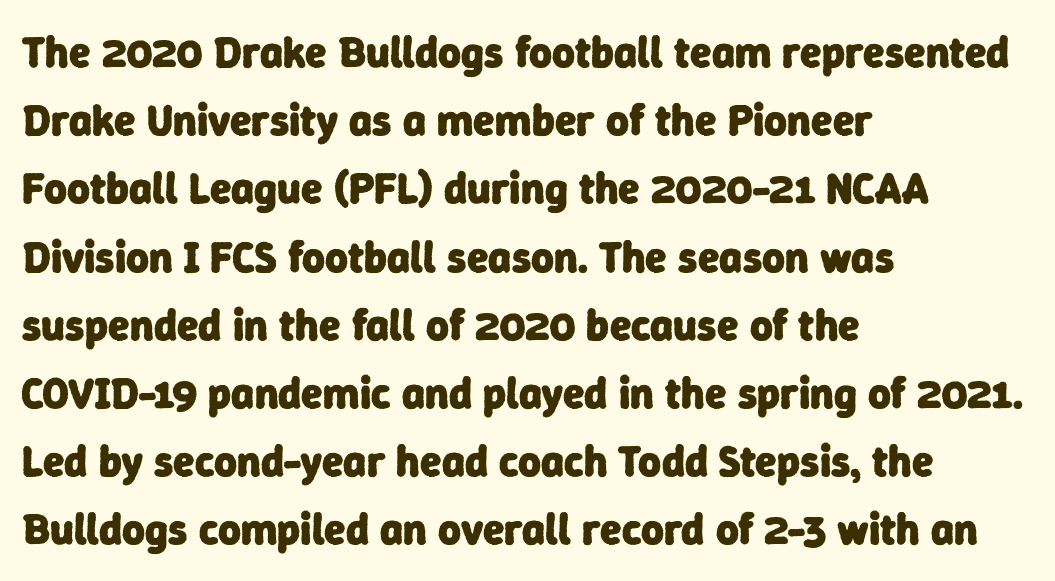
A dark, heavy texture on the line: the type is bold. Left-aligned paragraph, ragged on the right. Does extra space separate the letters? No, they use regular spacing. The baseline area is clear. This block has exactly the height ordinary leading produces. Varying glyph widths throughout — classic text-font behaviour.
